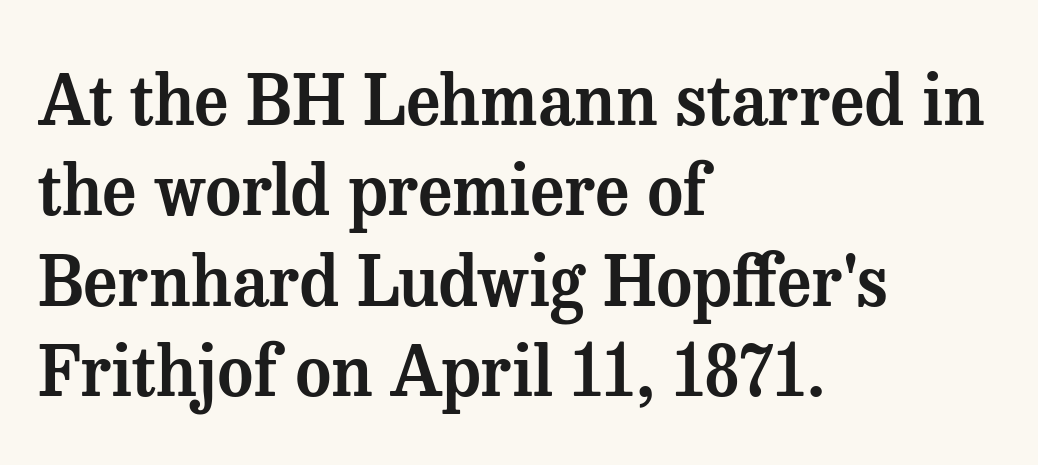
The image shows 69 px serif type, upright; set left-aligned, normal line spacing (1.31x), normal letter spacing, not underlined; medium stroke contrast and a medium x-height.
